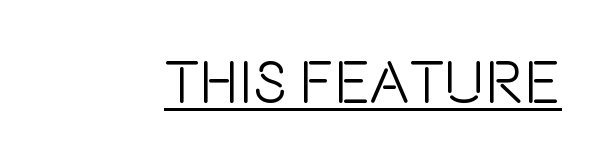
Q: Is the text italic (slanted)? A: No, it is upright.
Q: Is the typeface a serif or a sans-serif typeface? A: Sans-serif.
Q: Is the text underlined? A: Yes.
Q: Is the spacing between letters normal or unusually wide? A: Normal.
Q: Width (condensed, normal, or wide)? A: Condensed.
Q: x-height? A: Large.
Q: Monospaced? A: No.
